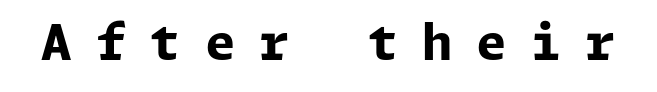
When letters stand straight like this, we call the style roman or upright. Clear beneath every line of the passage. I'd describe the lettering as bold — thick and assertive. Look at the bottom of the vertical strokes: they stop flat, with no serifs.
